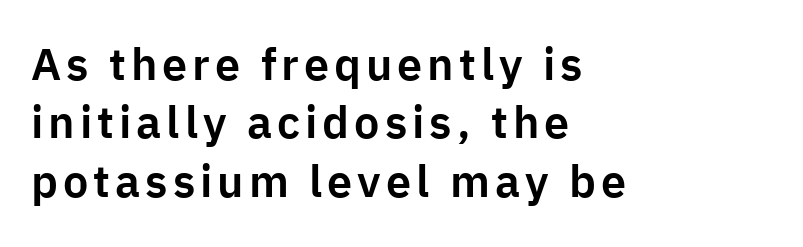
Q: Is the text italic (slanted)? A: No, it is upright.
Q: Is the typeface a serif or a sans-serif typeface? A: Sans-serif.
Q: Is the text underlined? A: No.
Q: How is the paragraph aligned? A: Left-aligned.
Q: Is the spacing between lines tight, normal or loose? A: Normal.
Q: Width (condensed, normal, or wide)? A: Normal.
Q: Stroke contrast? A: Low.
Q: x-height? A: Medium.
Q: Monospaced? A: No.
